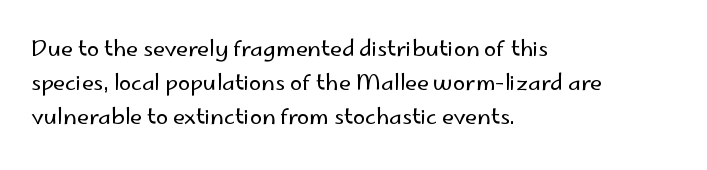
{"italic": "no", "bold": "no", "underline": "no", "align": "left", "line_spacing": "normal", "line_spacing_ratio": 1.54, "letter_spacing": "normal", "letter_spacing_em": 0.0, "glyph_px": 22}
